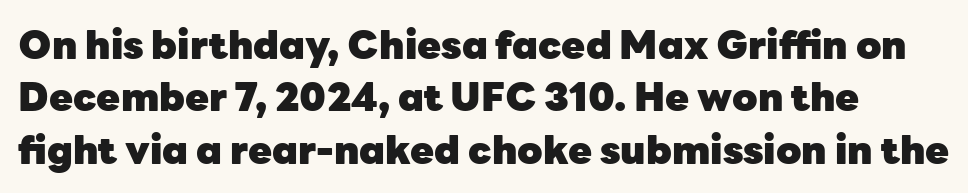
The image shows 39 px heavy sans-serif type, upright; set normal line spacing (1.34x), normal letter spacing, not underlined; low stroke contrast and a medium x-height.
